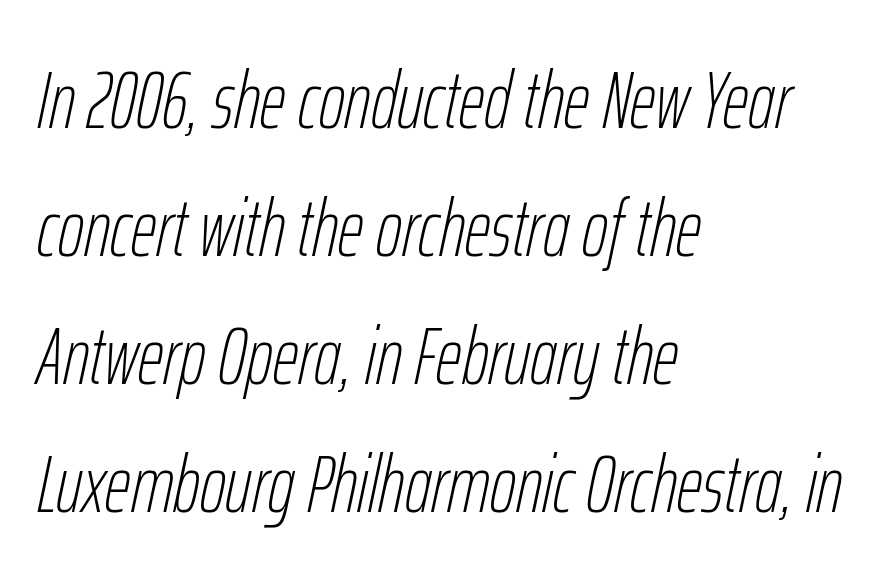
The image shows 80 px thin, condensed type, italic (leaning right); set left-aligned, normal line spacing (1.6x), normal letter spacing, not underlined; low stroke contrast and a medium x-height.
